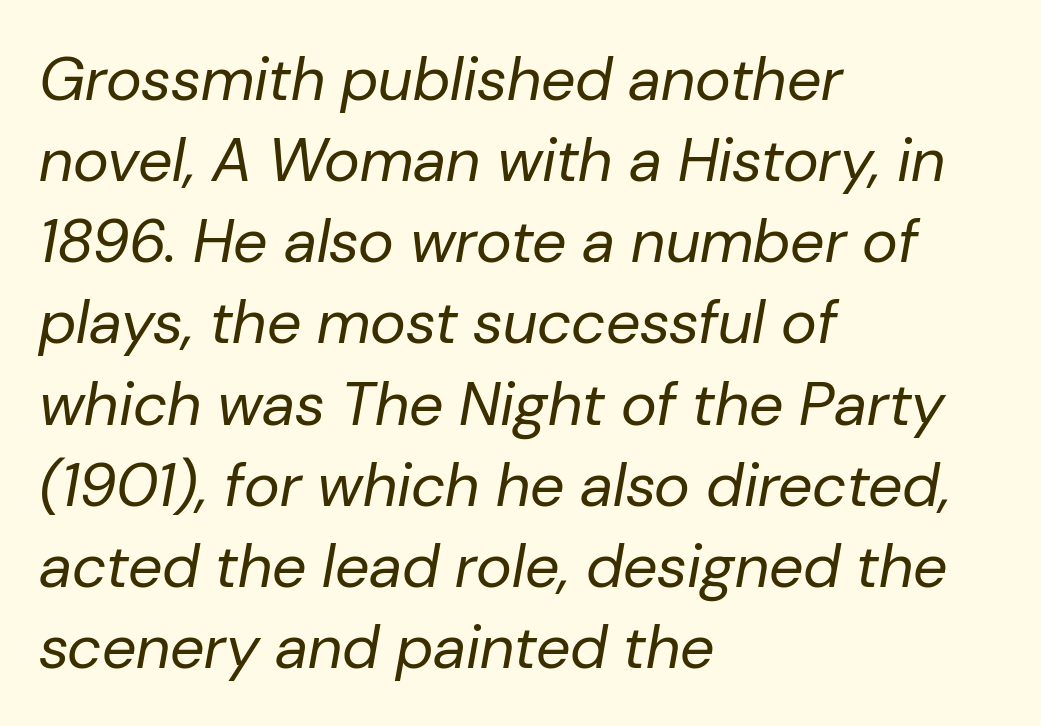
Q: Is the text bold? A: No.
Q: Is the text italic (slanted)? A: Yes, it leans right by about 10 degrees.
Q: Is the text underlined? A: No.
Q: How is the paragraph aligned? A: Left-aligned.
Q: Is the spacing between letters normal or unusually wide? A: Normal.
Q: Is the spacing between lines tight, normal or loose? A: Normal.
Q: Width (condensed, normal, or wide)? A: Normal.
Q: Stroke contrast? A: Low.
Q: x-height? A: Medium.
Q: Monospaced? A: No.
